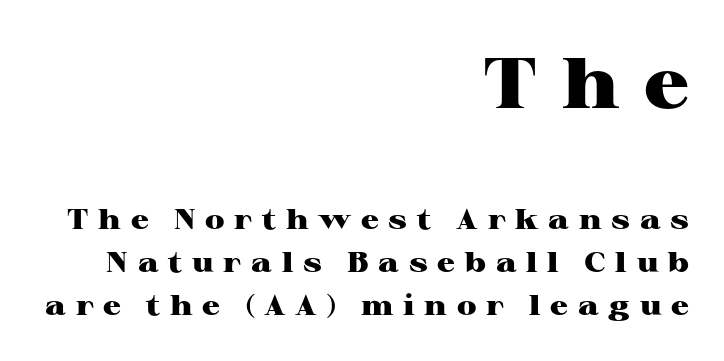
Q: Is the text bold? A: Yes.
Q: Is the text italic (slanted)? A: No, it is upright.
Q: Is the typeface a serif or a sans-serif typeface? A: Serif.
Q: Is the text underlined? A: No.
Q: How is the paragraph aligned? A: Right-aligned.
Q: Is the spacing between letters normal or unusually wide? A: Unusually wide.
Q: Is the spacing between lines tight, normal or loose? A: Normal.
Q: Which block of text is set in a larger size, the first (top) or the second (bottom)? A: The first (top) one.
Q: Width (condensed, normal, or wide)? A: Wide.
Q: Stroke contrast? A: High.
Q: x-height? A: Medium.
Q: Monospaced? A: No.
